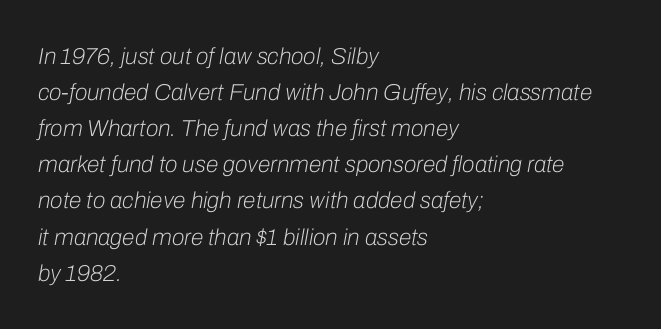
{"italic": "yes", "lean": "right", "slant_degrees": 10, "bold": "no", "underline": "no", "align": "left", "line_spacing": "normal", "line_spacing_ratio": 1.57, "letter_spacing": "normal", "letter_spacing_em": 0.0, "glyph_px": 23}
